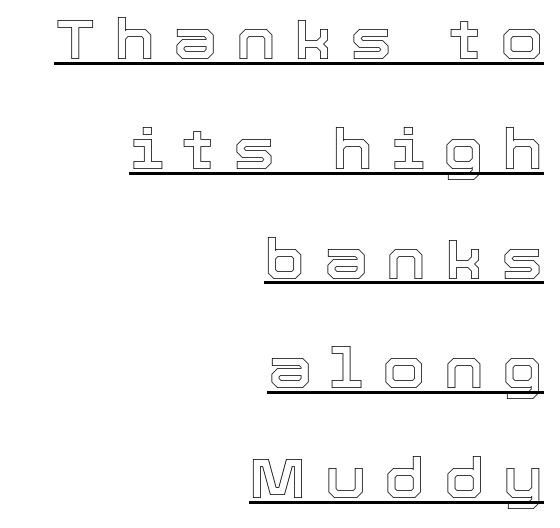
{"italic": "no", "width": "normal", "x_height": "medium", "monospaced": "no", "underline": "yes", "align": "right", "line_spacing": "loose", "line_spacing_ratio": 1.96, "letter_spacing": "wide", "letter_spacing_em": 0.33, "glyph_px": 56}
